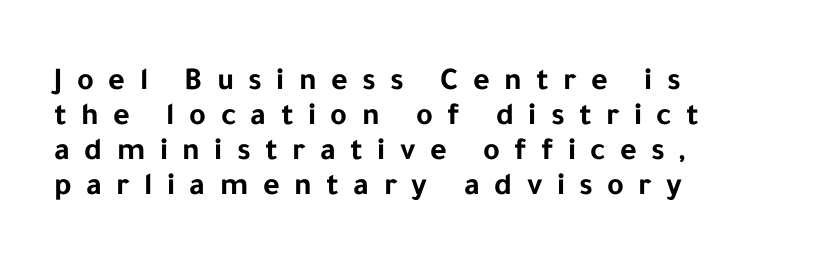
Q: Is the text bold? A: Yes.
Q: Is the text italic (slanted)? A: No, it is upright.
Q: Is the typeface a serif or a sans-serif typeface? A: Sans-serif.
Q: Is the text underlined? A: No.
Q: How is the paragraph aligned? A: Left-aligned.
Q: Is the spacing between letters normal or unusually wide? A: Unusually wide.
Q: Is the spacing between lines tight, normal or loose? A: Tight.
Q: Width (condensed, normal, or wide)? A: Normal.
Q: Stroke contrast? A: Low.
Q: x-height? A: Medium.
Q: Monospaced? A: No.
